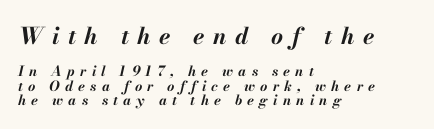
{"italic": "yes", "lean": "right", "slant_degrees": 13, "bold": "yes", "underline": "no", "align": "left", "line_spacing": "tight", "line_spacing_ratio": 1.03, "letter_spacing": "wide", "letter_spacing_em": 0.37, "larger_block": "first", "size_ratio": 1.64, "glyph_px": 23}
